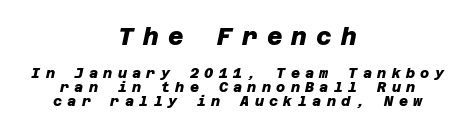
This block would grow much taller if given ordinary leading; it's compressed now. Notice how thick the strokes are: this is what a full bold looks like. The rendering positions every line midway between the sides. Size contrast runs from large at the top to small at the bottom. Words appear elongated and porous because spacing is wide. Words float on clear page, feet unadorned.
